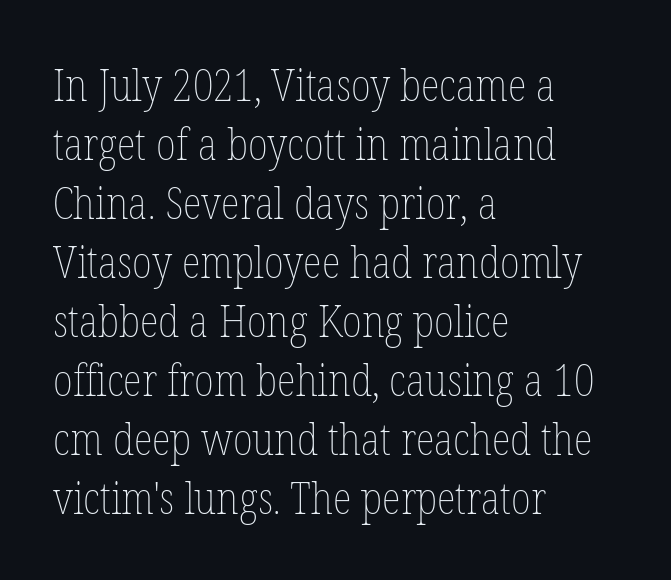
{"italic": "no", "bold": "no", "weight": "thin", "width": "condensed", "stroke_contrast": "low", "x_height": "medium", "monospaced": "no", "underline": "no", "align": "left", "line_spacing": "normal", "line_spacing_ratio": 1.34, "letter_spacing": "normal", "letter_spacing_em": 0.0, "glyph_px": 44}
